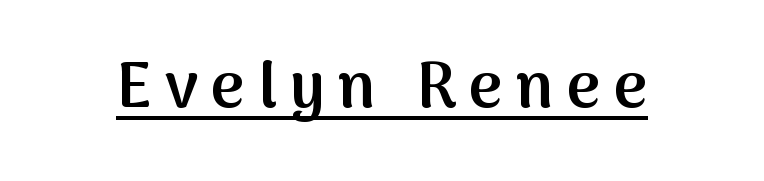
{"serif": "no", "italic": "no", "bold": "semi", "weight": "semibold", "width": "normal", "stroke_contrast": "medium", "x_height": "medium", "monospaced": "no", "underline": "yes", "letter_spacing": "wide", "letter_spacing_em": 0.2, "glyph_px": 65}
